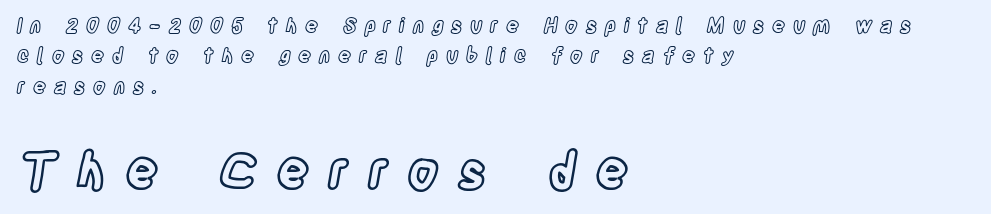
Q: Is the text italic (slanted)? A: Yes.
Q: Is the text underlined? A: No.
Q: How is the paragraph aligned? A: Left-aligned.
Q: Is the spacing between letters normal or unusually wide? A: Unusually wide.
Q: Is the spacing between lines tight, normal or loose? A: Normal.
Q: Which block of text is set in a larger size, the first (top) or the second (bottom)? A: The second (bottom) one.
Q: Width (condensed, normal, or wide)? A: Condensed.
Q: x-height? A: Large.
Q: Monospaced? A: No.
